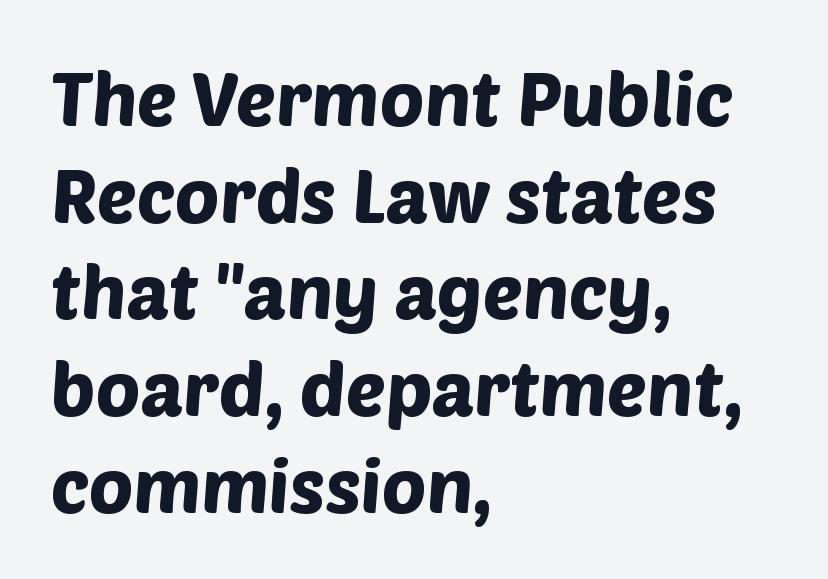
Character widths vary here, with narrow letters taking less room than wide ones. Look at the tracking — it's just the regular setting, nothing added. The string is rendered with underlining switched off. Normally led — the rows are evenly, conventionally spaced.
